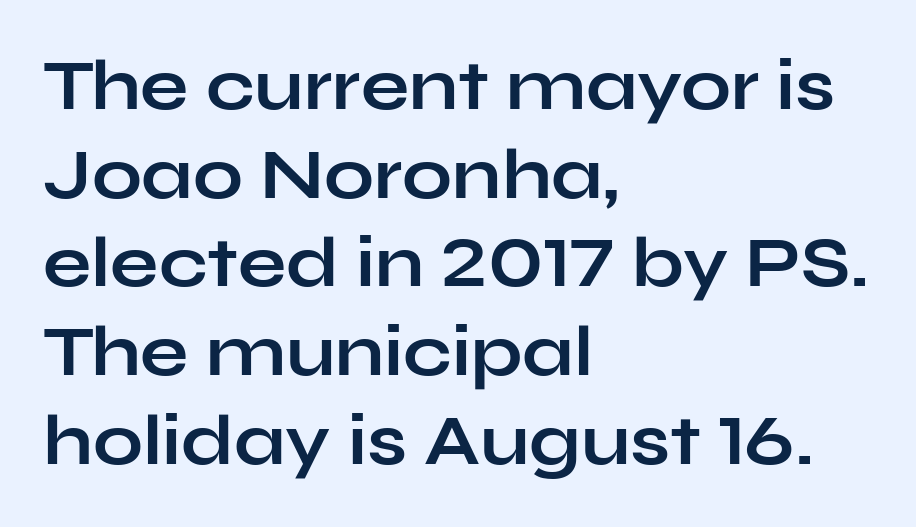
No feet cap the strokes, marking this as sans-serif type. I'd describe the lettering as bold — thick and assertive. Character widths vary here, with narrow letters taking less room than wide ones. No extra tracking has been applied to these lines.
